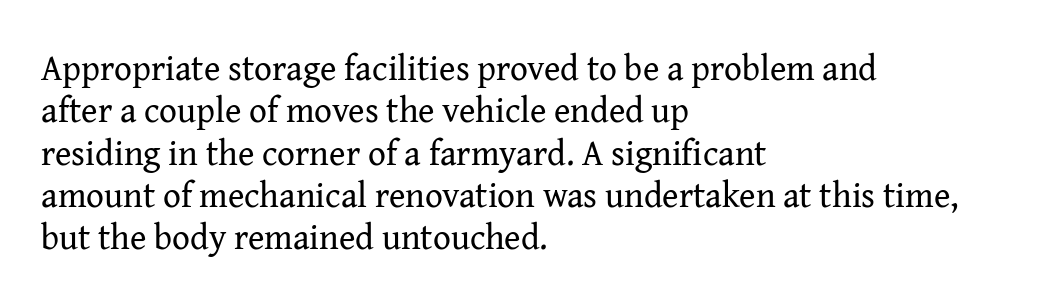
Q: Is the text bold? A: No.
Q: Is the text italic (slanted)? A: No, it is upright.
Q: Is the typeface a serif or a sans-serif typeface? A: Serif.
Q: Is the text underlined? A: No.
Q: How is the paragraph aligned? A: Left-aligned.
Q: Is the spacing between letters normal or unusually wide? A: Normal.
Q: Width (condensed, normal, or wide)? A: Normal.
Q: Stroke contrast? A: Medium.
Q: x-height? A: Medium.
Q: Monospaced? A: No.
